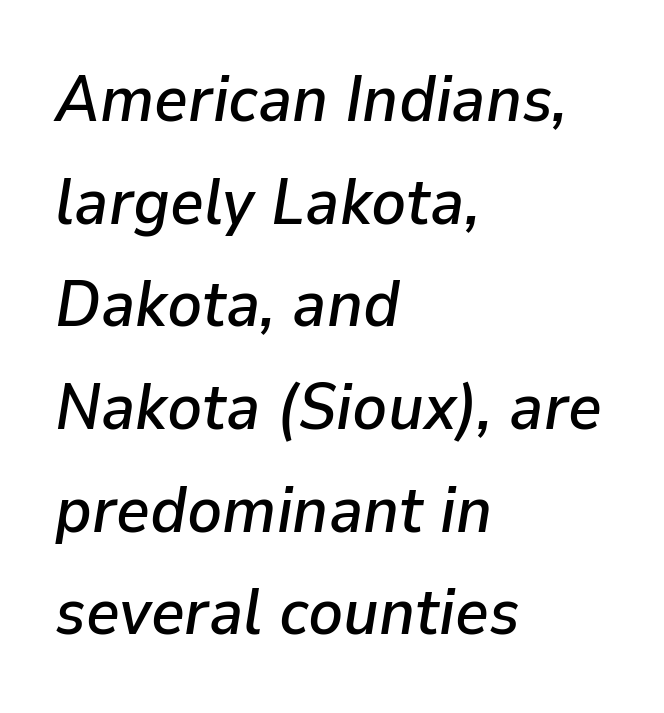
The image shows 65 px text type, italic (leaning right); set left-aligned, normal line spacing (1.58x), normal letter spacing, not underlined; low stroke contrast and a medium x-height.
